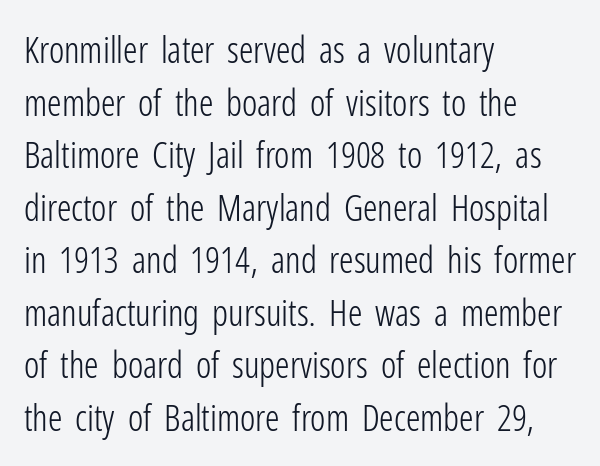
Q: Is the text bold? A: No.
Q: Is the text italic (slanted)? A: No, it is upright.
Q: Is the typeface a serif or a sans-serif typeface? A: Sans-serif.
Q: Is the text underlined? A: No.
Q: How is the paragraph aligned? A: Left-aligned.
Q: Is the spacing between letters normal or unusually wide? A: Normal.
Q: Is the spacing between lines tight, normal or loose? A: Normal.
Q: Width (condensed, normal, or wide)? A: Condensed.
Q: Stroke contrast? A: Low.
Q: x-height? A: Medium.
Q: Monospaced? A: No.
